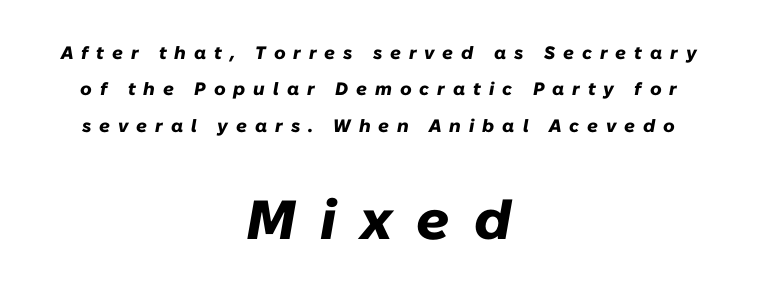
Q: Is the text bold? A: Yes.
Q: Is the text italic (slanted)? A: Yes, it leans right by about 10 degrees.
Q: Is the text underlined? A: No.
Q: How is the paragraph aligned? A: Centered.
Q: Is the spacing between letters normal or unusually wide? A: Unusually wide.
Q: Is the spacing between lines tight, normal or loose? A: Loose.
Q: Which block of text is set in a larger size, the first (top) or the second (bottom)? A: The second (bottom) one.
Q: Width (condensed, normal, or wide)? A: Normal.
Q: Stroke contrast? A: Low.
Q: x-height? A: Medium.
Q: Monospaced? A: No.
